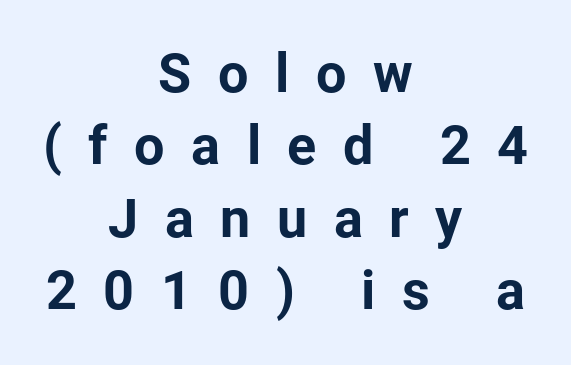
Q: Is the text bold? A: Yes.
Q: Is the text italic (slanted)? A: No, it is upright.
Q: Is the typeface a serif or a sans-serif typeface? A: Sans-serif.
Q: Is the text underlined? A: No.
Q: How is the paragraph aligned? A: Centered.
Q: Is the spacing between letters normal or unusually wide? A: Unusually wide.
Q: Is the spacing between lines tight, normal or loose? A: Normal.
Q: Width (condensed, normal, or wide)? A: Normal.
Q: Stroke contrast? A: Low.
Q: x-height? A: Medium.
Q: Monospaced? A: No.
